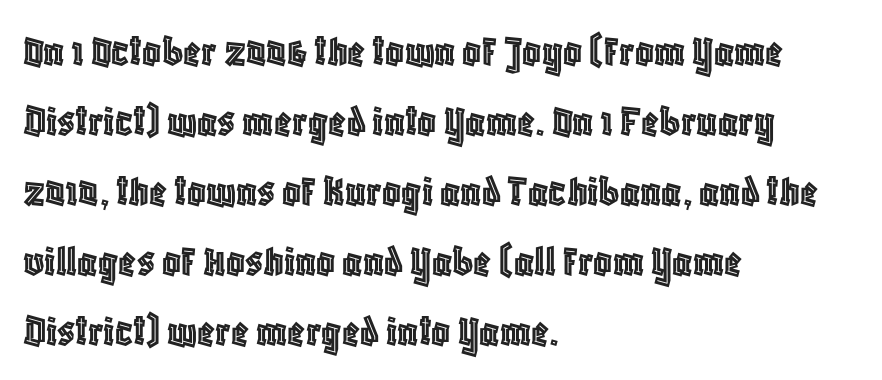
Q: Is the text italic (slanted)? A: No, it is upright.
Q: Is the text underlined? A: No.
Q: How is the paragraph aligned? A: Left-aligned.
Q: Is the spacing between letters normal or unusually wide? A: Normal.
Q: Is the spacing between lines tight, normal or loose? A: Normal.
Q: Width (condensed, normal, or wide)? A: Condensed.
Q: x-height? A: Large.
Q: Monospaced? A: No.
